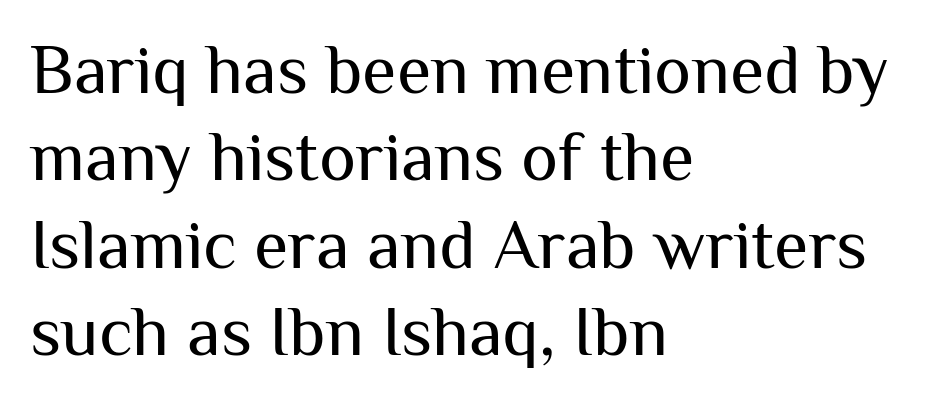
{"serif": "no", "italic": "no", "bold": "no", "weight": "regular", "width": "normal", "stroke_contrast": "medium", "x_height": "medium", "monospaced": "no", "underline": "no", "align": "left", "line_spacing": "normal", "line_spacing_ratio": 1.25, "letter_spacing": "normal", "letter_spacing_em": 0.0, "glyph_px": 70}
